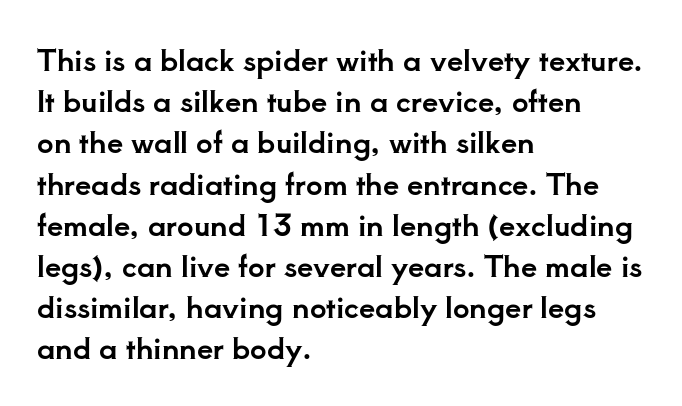
The image shows 29 px serif type, upright; set left-aligned, normal line spacing (1.42x), normal letter spacing, not underlined; low stroke contrast and a small x-height.
